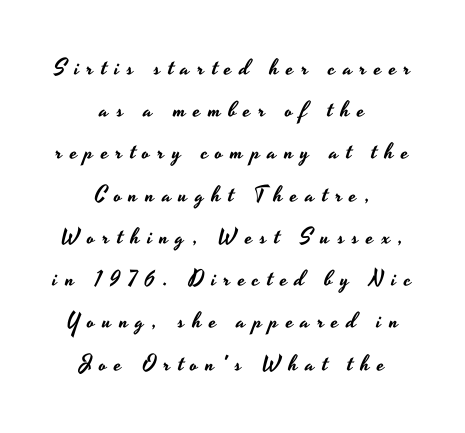
{"underline": "no", "align": "center", "line_spacing": "loose", "line_spacing_ratio": 1.92, "letter_spacing": "wide", "letter_spacing_em": 0.35, "glyph_px": 22}
